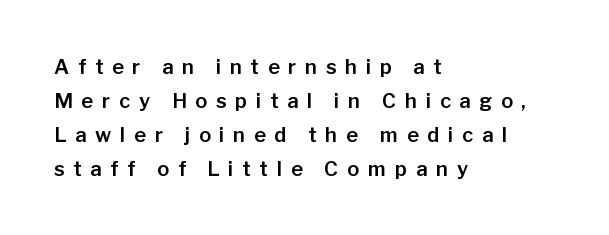
Q: Is the text italic (slanted)? A: No, it is upright.
Q: Is the text underlined? A: No.
Q: How is the paragraph aligned? A: Left-aligned.
Q: Is the spacing between letters normal or unusually wide? A: Unusually wide.
Q: Is the spacing between lines tight, normal or loose? A: Normal.
